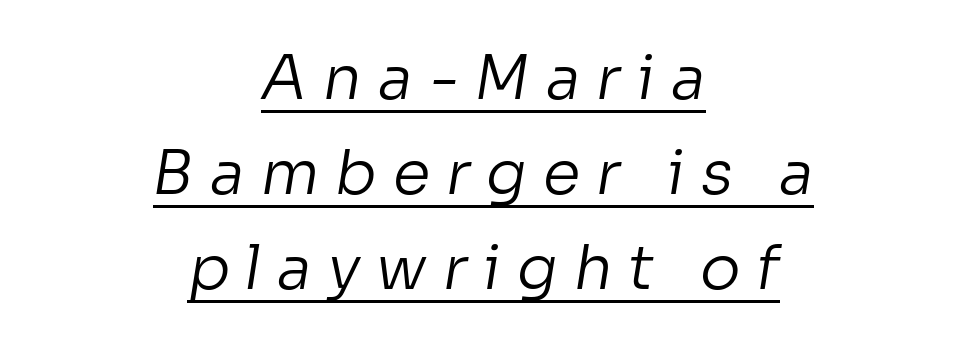
{"serif": "no", "bold": "no", "weight": "regular", "width": "normal", "stroke_contrast": "low", "x_height": "medium", "monospaced": "no", "underline": "yes", "align": "center", "line_spacing": "normal", "line_spacing_ratio": 1.56, "letter_spacing": "wide", "letter_spacing_em": 0.26, "glyph_px": 61}
